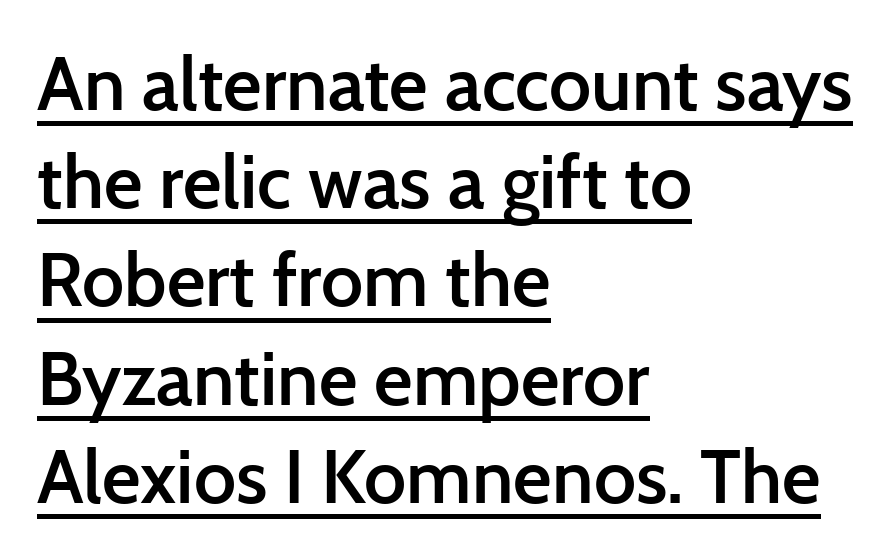
{"serif": "no", "italic": "no", "bold": "semi", "weight": "semibold", "width": "normal", "stroke_contrast": "low", "x_height": "medium", "monospaced": "no", "underline": "yes", "align": "left", "line_spacing": "normal", "line_spacing_ratio": 1.31, "letter_spacing": "normal", "letter_spacing_em": 0.0, "glyph_px": 75}
